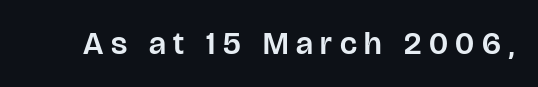
{"serif": "no", "italic": "no", "width": "normal", "stroke_contrast": "low", "x_height": "large", "monospaced": "no", "underline": "no", "letter_spacing": "wide", "letter_spacing_em": 0.24, "glyph_px": 32}
